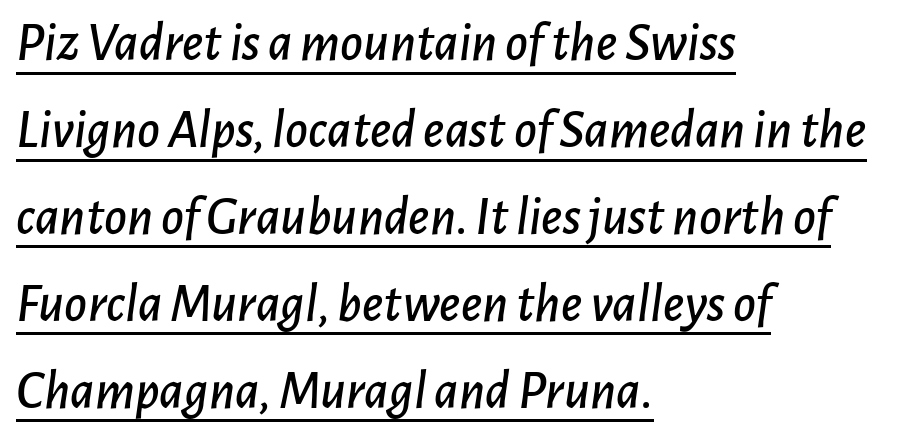
{"italic": "yes", "lean": "right", "slant_degrees": 7, "width": "normal", "stroke_contrast": "low", "x_height": "medium", "monospaced": "no", "underline": "yes", "align": "left", "line_spacing": "normal", "line_spacing_ratio": 1.58, "letter_spacing": "normal", "letter_spacing_em": 0.0, "glyph_px": 55}
